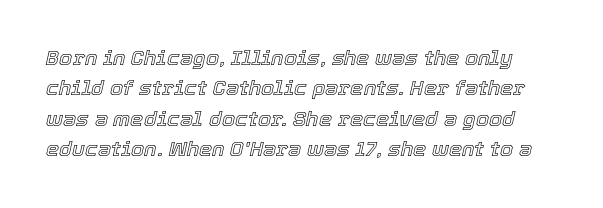
The image shows 21 px text type, italic (leaning right); set normal line spacing (1.45x), normal letter spacing, not underlined.
